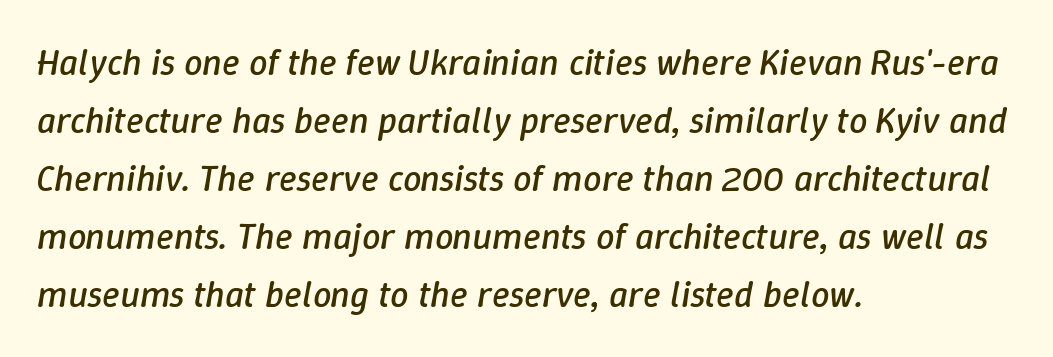
The image shows 37 px regular-weight type, italic (leaning right); set left-aligned, normal line spacing (1.57x), normal letter spacing, not underlined; low stroke contrast and a medium x-height.
